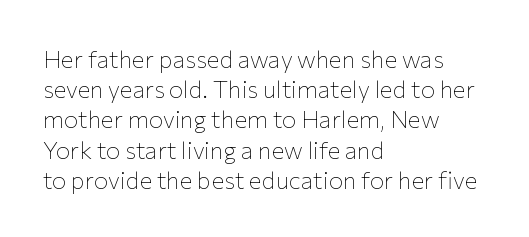
Q: Is the text bold? A: No.
Q: Is the text italic (slanted)? A: No, it is upright.
Q: Is the text underlined? A: No.
Q: How is the paragraph aligned? A: Left-aligned.
Q: Is the spacing between letters normal or unusually wide? A: Normal.
Q: Is the spacing between lines tight, normal or loose? A: Normal.
